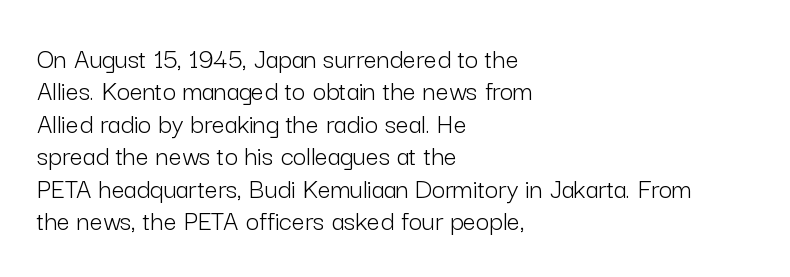
The image shows 29 px light sans-serif type, upright; set left-aligned, tight line spacing (1.12x), normal letter spacing, not underlined; low stroke contrast and a medium x-height.
